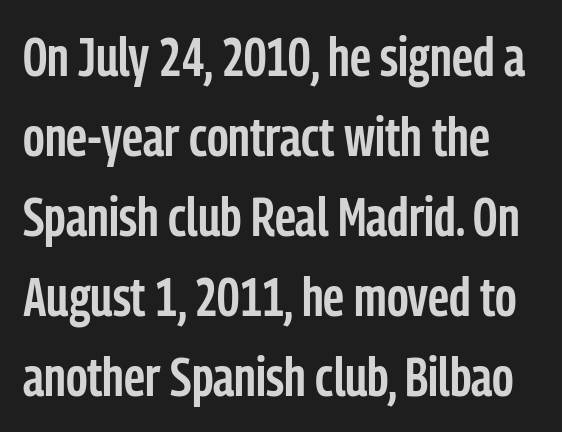
Q: Is the text bold? A: Semi-bold.
Q: Is the text italic (slanted)? A: No, it is upright.
Q: Is the typeface a serif or a sans-serif typeface? A: Sans-serif.
Q: Is the text underlined? A: No.
Q: Is the spacing between letters normal or unusually wide? A: Normal.
Q: Is the spacing between lines tight, normal or loose? A: Normal.
Q: Width (condensed, normal, or wide)? A: Condensed.
Q: Stroke contrast? A: Low.
Q: x-height? A: Medium.
Q: Monospaced? A: No.
